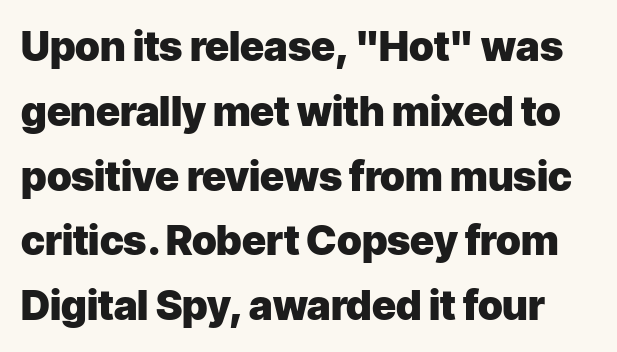
{"serif": "no", "italic": "no", "bold": "yes", "weight": "heavy", "width": "normal", "stroke_contrast": "low", "x_height": "medium", "monospaced": "no", "underline": "no", "line_spacing": "normal", "line_spacing_ratio": 1.58, "letter_spacing": "normal", "letter_spacing_em": 0.0, "glyph_px": 41}
